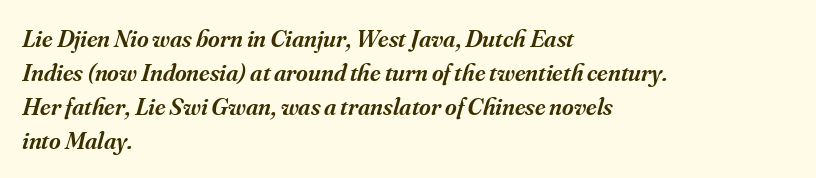
The image shows 25 px text type, italic (leaning right); set left-aligned, normal line spacing (1.36x), normal letter spacing, not underlined.
